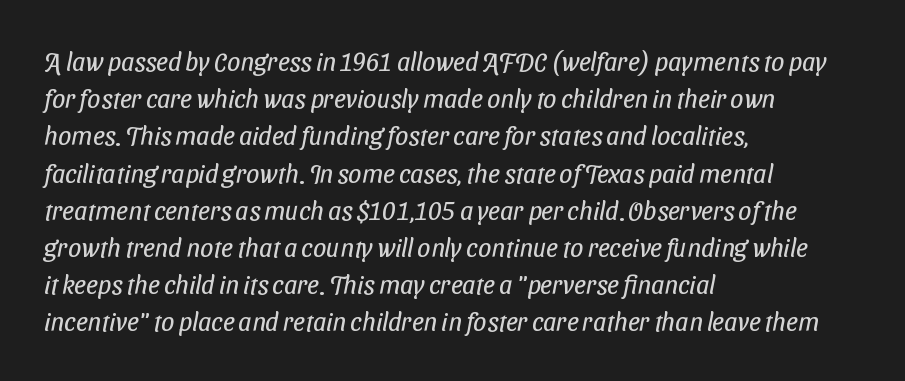
The image shows 26 px text type; set left-aligned, normal line spacing (1.43x), normal letter spacing, not underlined.
